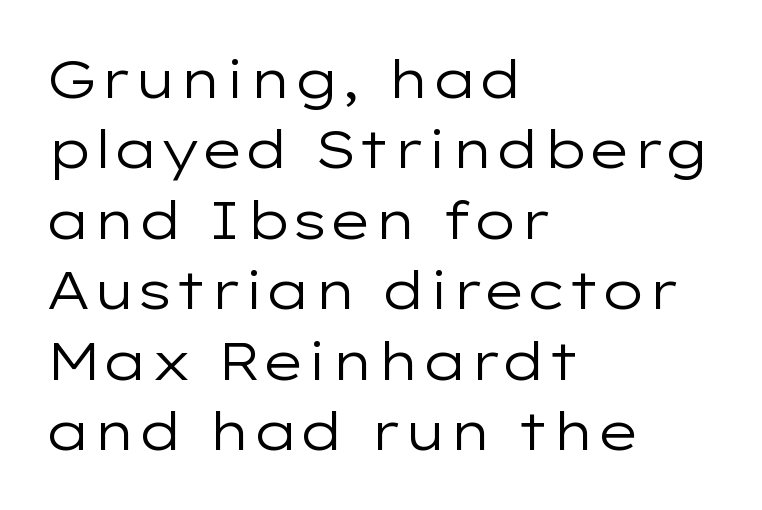
Q: Is the text bold? A: No.
Q: Is the text italic (slanted)? A: No, it is upright.
Q: Is the typeface a serif or a sans-serif typeface? A: Sans-serif.
Q: Is the text underlined? A: No.
Q: How is the paragraph aligned? A: Left-aligned.
Q: Is the spacing between letters normal or unusually wide? A: Normal.
Q: Is the spacing between lines tight, normal or loose? A: Normal.
Q: Width (condensed, normal, or wide)? A: Wide.
Q: Stroke contrast? A: Low.
Q: x-height? A: Medium.
Q: Monospaced? A: No.
